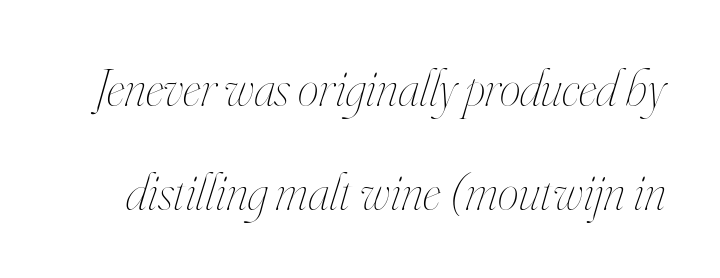
{"italic": "yes", "lean": "right", "slant_degrees": 16, "bold": "no", "weight": "thin", "width": "condensed", "stroke_contrast": "high", "x_height": "small", "monospaced": "no", "underline": "no", "line_spacing": "loose", "line_spacing_ratio": 1.96, "letter_spacing": "normal", "letter_spacing_em": 0.0, "glyph_px": 53}
